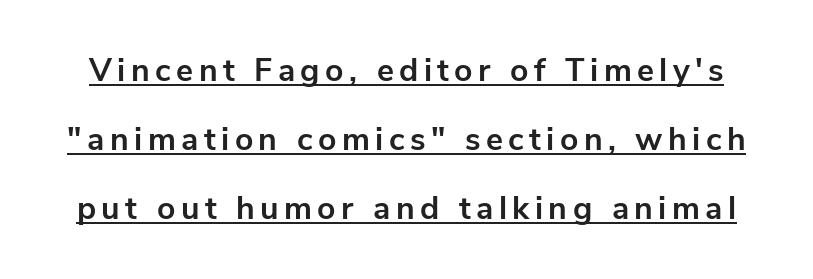
{"serif": "no", "italic": "no", "bold": "yes", "weight": "bold", "width": "normal", "stroke_contrast": "low", "x_height": "medium", "monospaced": "no", "underline": "yes", "line_spacing": "loose", "line_spacing_ratio": 2.15, "glyph_px": 32}
